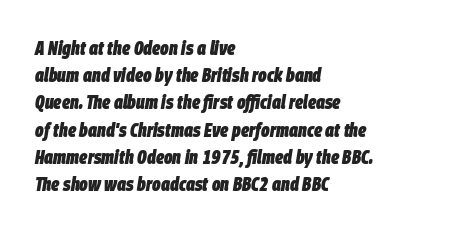
Q: Is the text bold? A: Yes.
Q: Is the text italic (slanted)? A: Yes, it leans right by about 9 degrees.
Q: Is the text underlined? A: No.
Q: How is the paragraph aligned? A: Left-aligned.
Q: Is the spacing between letters normal or unusually wide? A: Normal.
Q: Is the spacing between lines tight, normal or loose? A: Normal.
